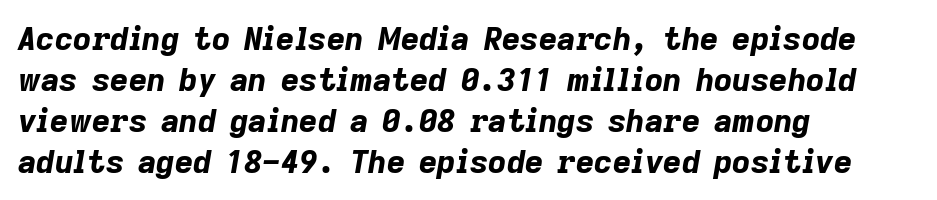
Here the designer chose a conventional face with non-uniform glyph widths. The words here are not underlined. Line spacing here is normal. The letters sit at their default tracking, neither squeezed nor spread. If you drew a ruler down the left edge, every line would touch it.
